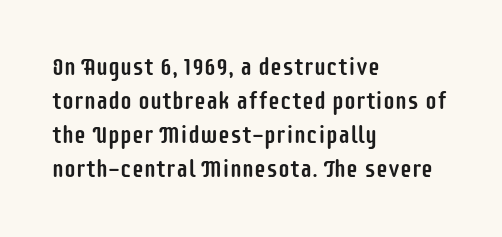
Each word holds together tightly as a unit, with standard inter-letter gaps. Horizontally, the lines are justified to the leading edge only. Check the space under the baseline: it is left empty. Leading matches the norm, producing a regular column.
